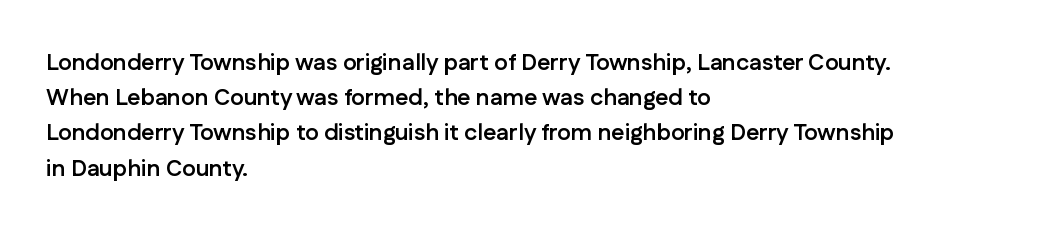
{"italic": "no", "bold": "yes", "underline": "no", "align": "left", "line_spacing": "normal", "line_spacing_ratio": 1.53, "letter_spacing": "normal", "letter_spacing_em": 0.0, "glyph_px": 23}
